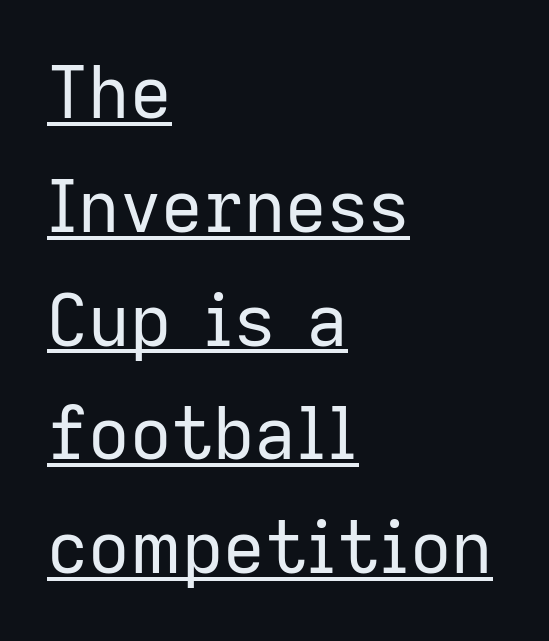
Do the characters align in a grid? No, the font is proportional. This rendering features underlined lettering. This sample uses a sans-serif face. Characters remain perfectly vertical along every line. This sample uses plain, unmodified letter spacing.
